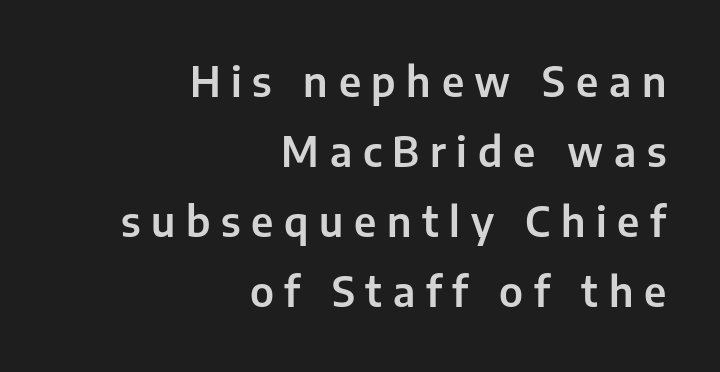
The image shows 41 px sans-serif type, upright; set right-aligned, line spacing 1.71x, unusually wide letter spacing (+0.26 em), not underlined; low stroke contrast and a medium x-height.
